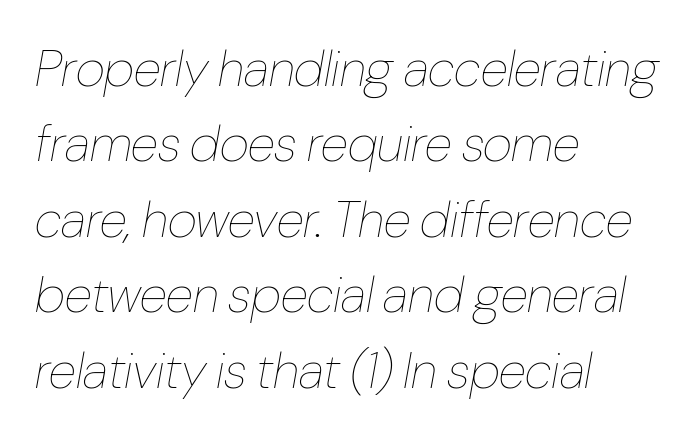
{"italic": "yes", "lean": "right", "slant_degrees": 10, "bold": "no", "weight": "thin", "width": "condensed", "stroke_contrast": "low", "x_height": "medium", "monospaced": "no", "underline": "no", "align": "left", "line_spacing": "normal", "line_spacing_ratio": 1.48, "letter_spacing": "normal", "letter_spacing_em": 0.0, "glyph_px": 51}
